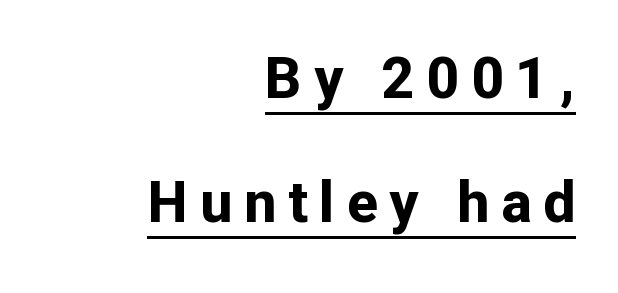
{"serif": "no", "italic": "no", "bold": "yes", "weight": "bold", "width": "normal", "stroke_contrast": "low", "x_height": "medium", "monospaced": "no", "underline": "yes", "align": "right", "line_spacing": "loose", "line_spacing_ratio": 2.18, "letter_spacing": "wide", "letter_spacing_em": 0.21, "glyph_px": 57}
